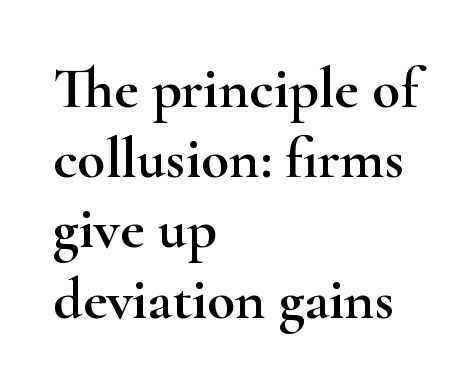
The image shows 58 px wide serif type, upright; set left-aligned, line spacing 1.21x, normal letter spacing, not underlined; high stroke contrast and a small x-height.
